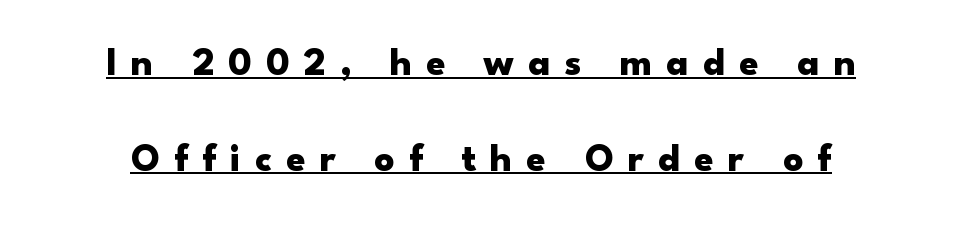
Q: Is the text bold? A: Yes.
Q: Is the text italic (slanted)? A: No, it is upright.
Q: Is the typeface a serif or a sans-serif typeface? A: Sans-serif.
Q: Is the text underlined? A: Yes.
Q: Is the spacing between letters normal or unusually wide? A: Unusually wide.
Q: Is the spacing between lines tight, normal or loose? A: Loose.
Q: Width (condensed, normal, or wide)? A: Wide.
Q: Stroke contrast? A: Low.
Q: x-height? A: Small.
Q: Monospaced? A: No.
